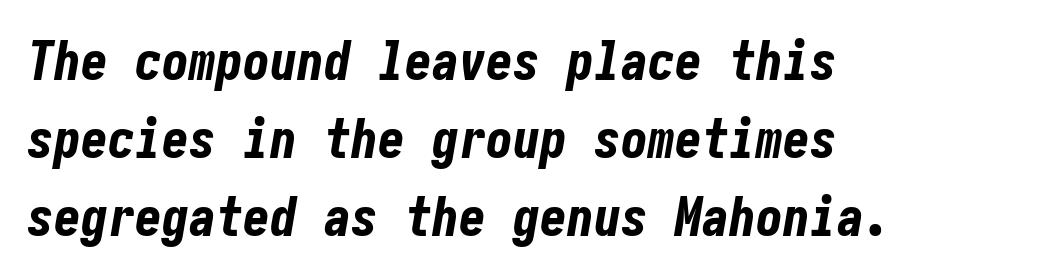
{"italic": "yes", "lean": "right", "slant_degrees": 10, "bold": "yes", "weight": "bold", "width": "condensed", "stroke_contrast": "low", "x_height": "medium", "underline": "no", "align": "left", "line_spacing": "normal", "line_spacing_ratio": 1.44, "letter_spacing": "normal", "letter_spacing_em": 0.0, "glyph_px": 54}
